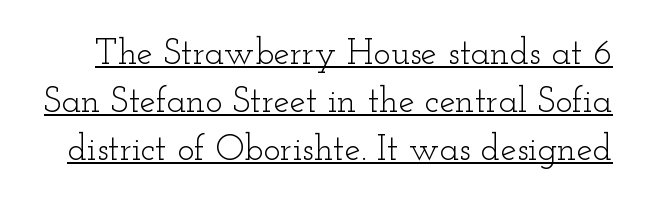
{"serif": "yes", "italic": "no", "bold": "no", "weight": "light", "width": "wide", "stroke_contrast": "low", "x_height": "small", "monospaced": "no", "underline": "yes", "line_spacing": "normal", "line_spacing_ratio": 1.33, "letter_spacing": "normal", "letter_spacing_em": 0.0, "glyph_px": 36}
